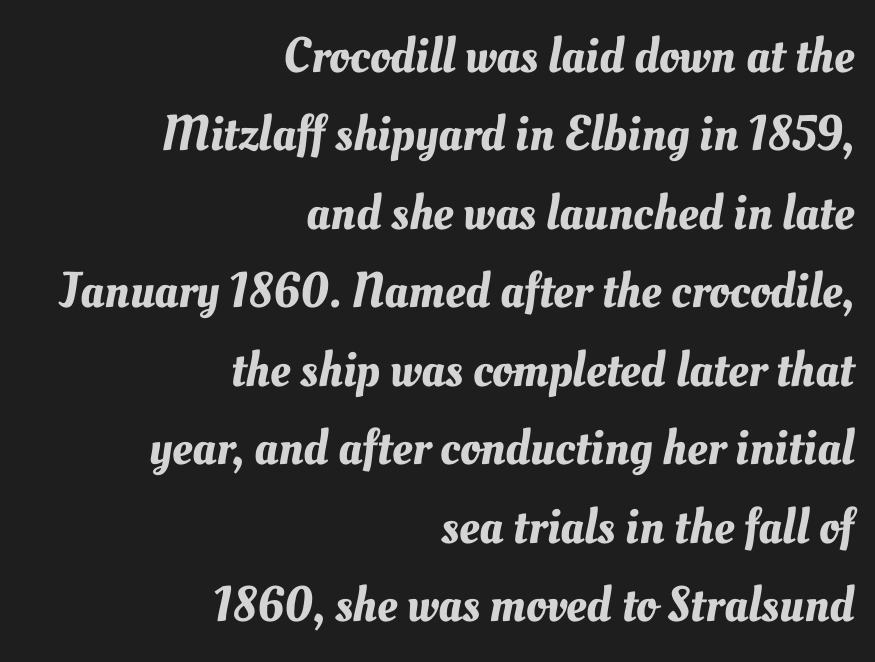
The typesetter chose a ragged-left arrangement here. A clean baseline with only descenders dipping below it. This sample keeps an unexceptional amount of space between lines. Each letter keeps its own natural width here, so spacing adapts to shape.
